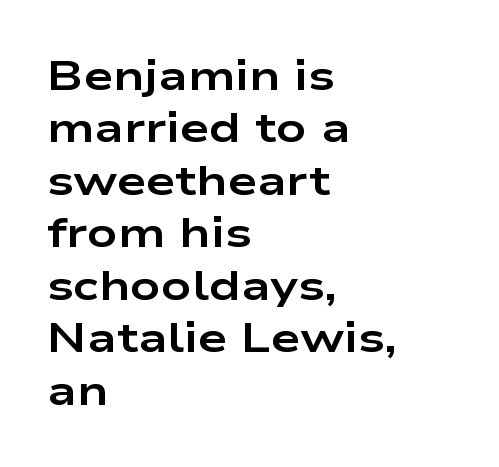
{"serif": "no", "italic": "no", "bold": "yes", "weight": "bold", "width": "wide", "stroke_contrast": "low", "x_height": "medium", "monospaced": "no", "underline": "no", "align": "left", "line_spacing": "normal", "line_spacing_ratio": 1.25, "letter_spacing": "normal", "letter_spacing_em": 0.0, "glyph_px": 42}
